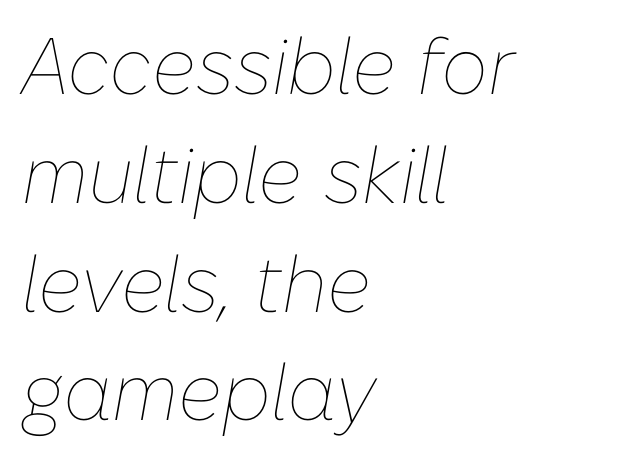
The image shows 80 px thin type, italic (leaning right); set left-aligned, normal line spacing (1.36x), normal letter spacing, not underlined; low stroke contrast and a medium x-height.
